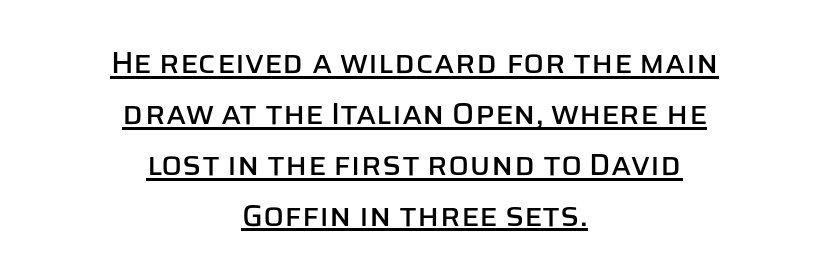
{"serif": "no", "italic": "no", "width": "normal", "stroke_contrast": "low", "x_height": "large", "monospaced": "no", "underline": "yes", "align": "center", "line_spacing": "normal", "line_spacing_ratio": 1.64, "letter_spacing": "normal", "letter_spacing_em": 0.0, "glyph_px": 31}
